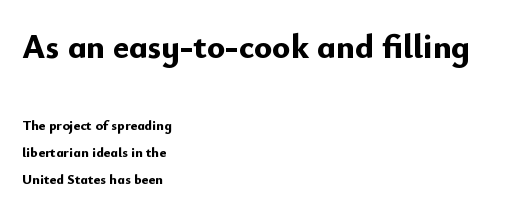
Q: Is the text bold? A: Yes.
Q: Is the text italic (slanted)? A: No, it is upright.
Q: Is the typeface a serif or a sans-serif typeface? A: Sans-serif.
Q: Is the text underlined? A: No.
Q: How is the paragraph aligned? A: Left-aligned.
Q: Is the spacing between letters normal or unusually wide? A: Normal.
Q: Is the spacing between lines tight, normal or loose? A: Loose.
Q: Which block of text is set in a larger size, the first (top) or the second (bottom)? A: The first (top) one.
Q: Width (condensed, normal, or wide)? A: Normal.
Q: Stroke contrast? A: Low.
Q: x-height? A: Small.
Q: Monospaced? A: No.
